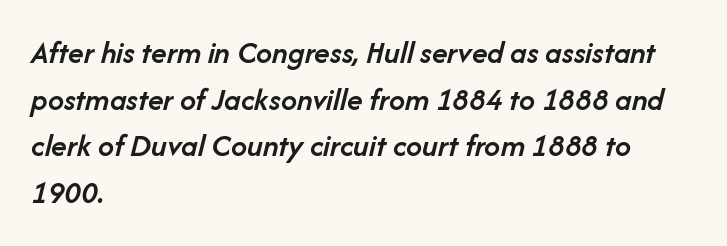
Every row of glyphs begins at an identical x-position on the left. The typography opts for an oblique posture over an upright one. Glyph-to-glyph distance matches everyday printed text. This sample keeps an unexceptional amount of space between lines. The specimen omits any rule beneath the text block's lines.
